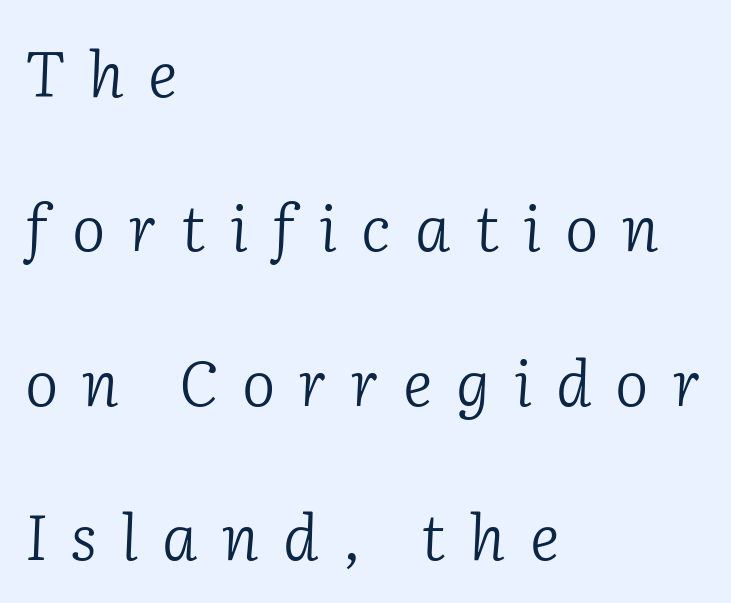
The image shows 63 px light serif type, italic (leaning right); set left-aligned, loose line spacing (2.45x), unusually wide letter spacing (+0.38 em), not underlined; low stroke contrast and a medium x-height.
